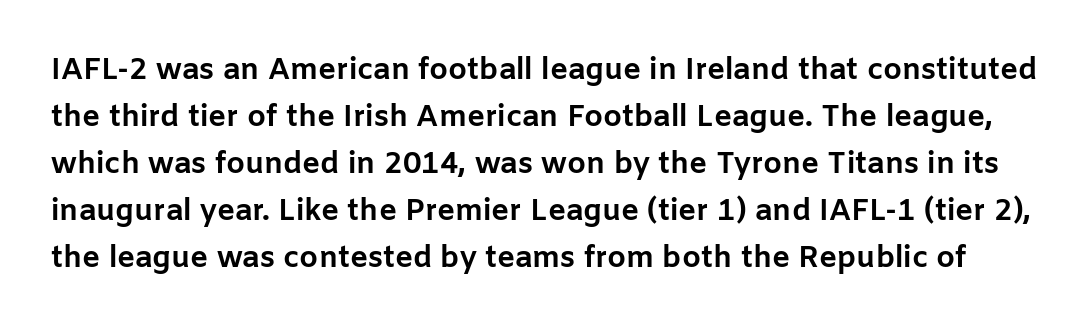
The rows are spaced the way most documents space them. Are there feet on the stems? There aren't — it's a sans. The passage shown has conventional tracking throughout. Here the designer chose a conventional face with non-uniform glyph widths. The strokes are fattened all the way to bold.
